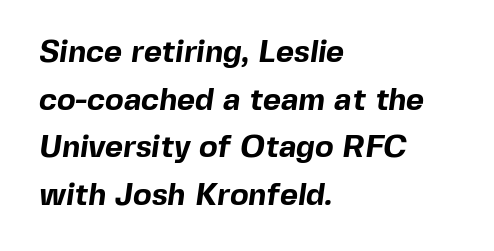
Q: Is the text bold? A: Yes.
Q: Is the typeface a serif or a sans-serif typeface? A: Sans-serif.
Q: Is the text underlined? A: No.
Q: How is the paragraph aligned? A: Left-aligned.
Q: Is the spacing between letters normal or unusually wide? A: Normal.
Q: Is the spacing between lines tight, normal or loose? A: Normal.
Q: Width (condensed, normal, or wide)? A: Normal.
Q: x-height? A: Medium.
Q: Monospaced? A: No.
